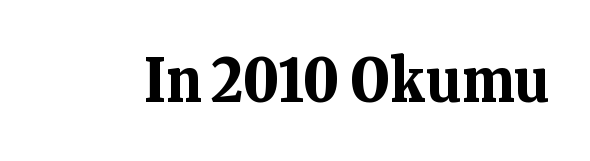
The image shows 60 px bold serif type, upright; set normal letter spacing, not underlined; low stroke contrast and a medium x-height.
